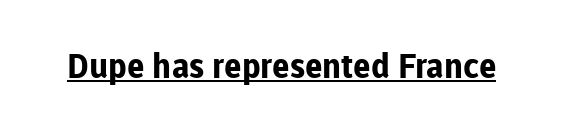
{"serif": "no", "italic": "no", "bold": "yes", "weight": "bold", "width": "normal", "stroke_contrast": "low", "x_height": "medium", "monospaced": "no", "underline": "yes", "letter_spacing": "normal", "letter_spacing_em": 0.0, "glyph_px": 34}
